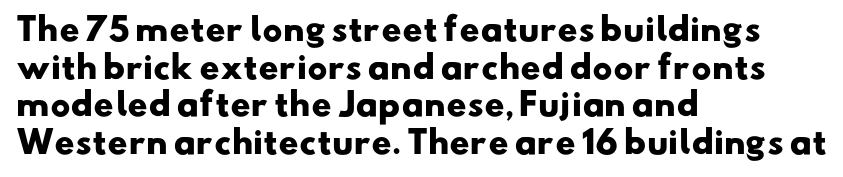
Q: Is the text bold? A: Yes.
Q: Is the typeface a serif or a sans-serif typeface? A: Sans-serif.
Q: Is the text underlined? A: No.
Q: How is the paragraph aligned? A: Left-aligned.
Q: Is the spacing between letters normal or unusually wide? A: Normal.
Q: Width (condensed, normal, or wide)? A: Wide.
Q: Stroke contrast? A: Low.
Q: x-height? A: Small.
Q: Monospaced? A: No.
